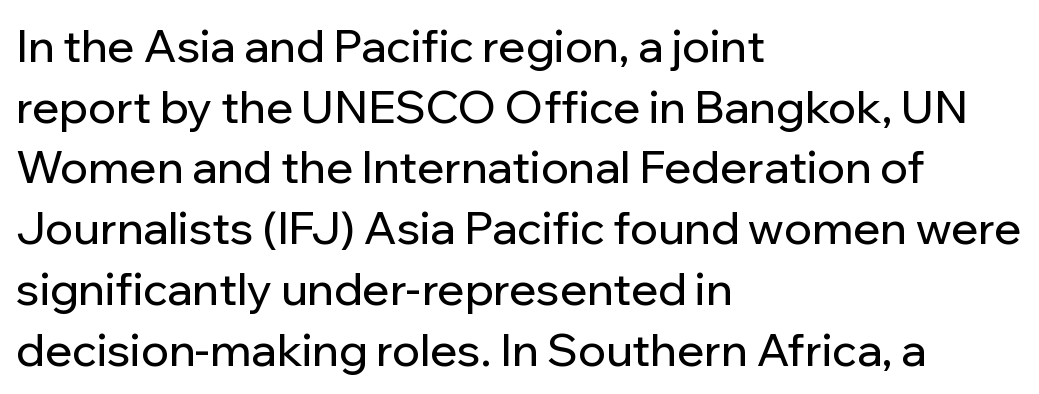
The space directly below the letters is spotless. Each line starts at the same left margin while the right side varies. Designer's note — italics off, roman on. The rendering uses natural spacing where letterforms have individual widths. Short note: letters normally spaced.
